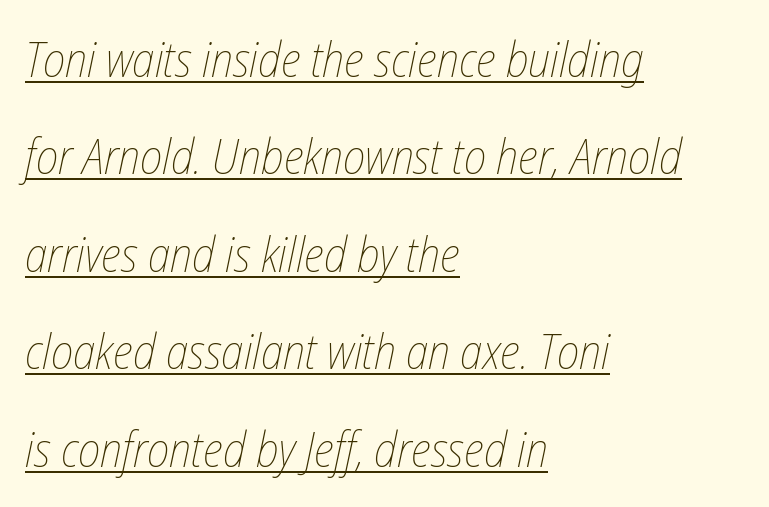
Descenders here cross a horizontal rule under the line. Leftover space on each line is placed entirely after the last word. Does the leading feel generous? Absolutely, it's lavish. This is oblique type, the kind used for emphasis or titles.
